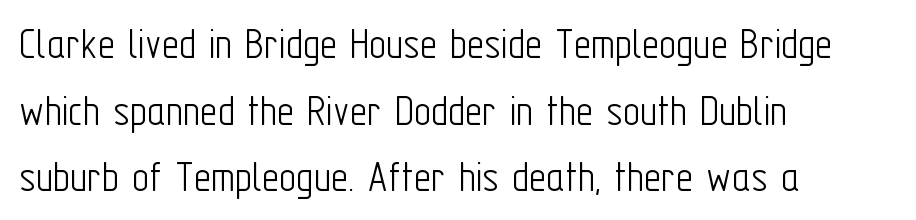
The image shows 47 px light, condensed sans-serif type, upright; set left-aligned, normal line spacing (1.42x), normal letter spacing, not underlined; low stroke contrast and a medium x-height.
